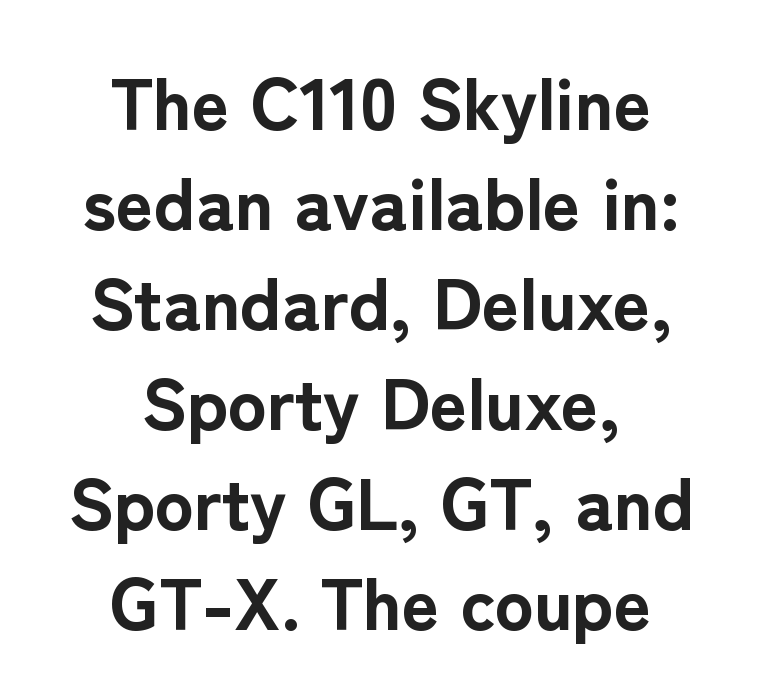
The passage shown is typed in a proportional face where columns would drift. Type without underlining. Each new line begins a customary step beneath the previous one. Horizontal alignment here is central, giving a formal, balanced look. Rendered with straight, roman letterforms.
